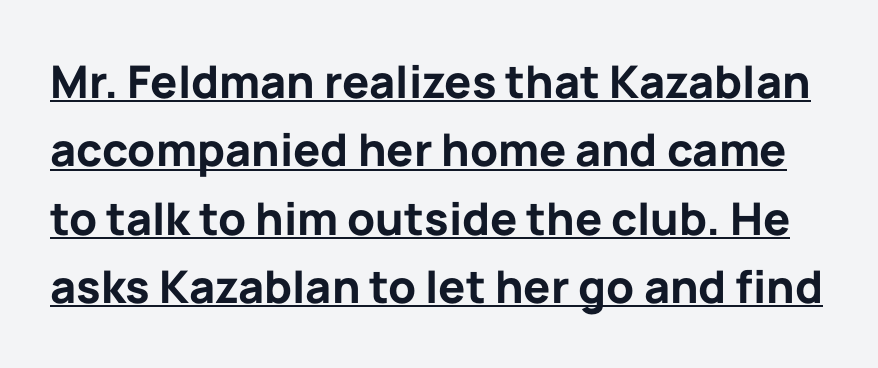
{"serif": "no", "italic": "no", "bold": "yes", "weight": "bold", "width": "normal", "stroke_contrast": "low", "x_height": "medium", "monospaced": "no", "underline": "yes", "line_spacing": "normal", "line_spacing_ratio": 1.52, "letter_spacing": "normal", "letter_spacing_em": 0.0, "glyph_px": 45}
